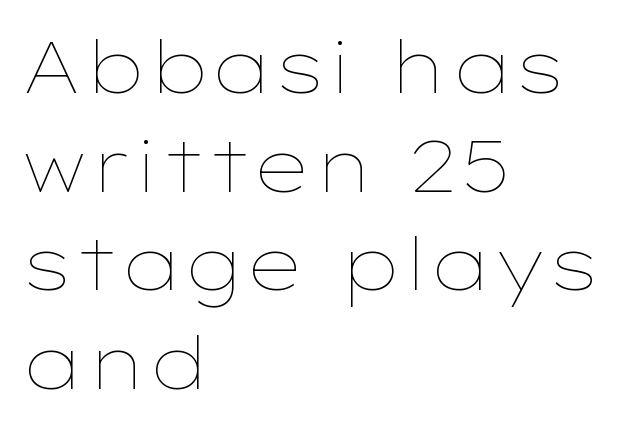
Is the stroke heavy? The answer is a plain regular-or-lighter. It's the straight-up-and-down kind of type. The face used here is rendered with its standard letterfit. Does the copy run flush right? No — it runs flush left.
